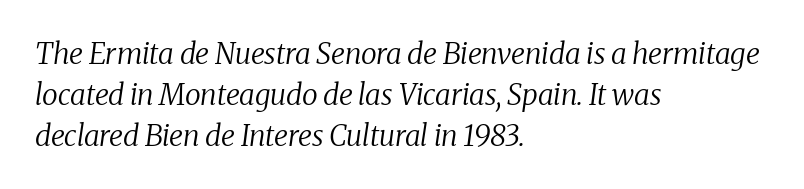
The image shows 29 px regular-weight serif type, italic (leaning right); set left-aligned, normal line spacing (1.41x), normal letter spacing, not underlined; medium stroke contrast and a medium x-height.
